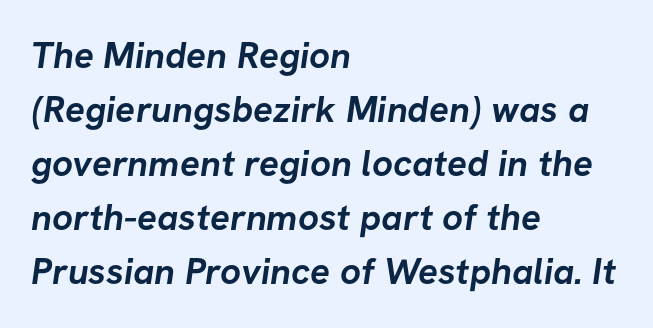
The image shows 37 px semibold sans-serif type; set left-aligned, normal line spacing (1.46x), normal letter spacing, not underlined; low stroke contrast and a medium x-height.
